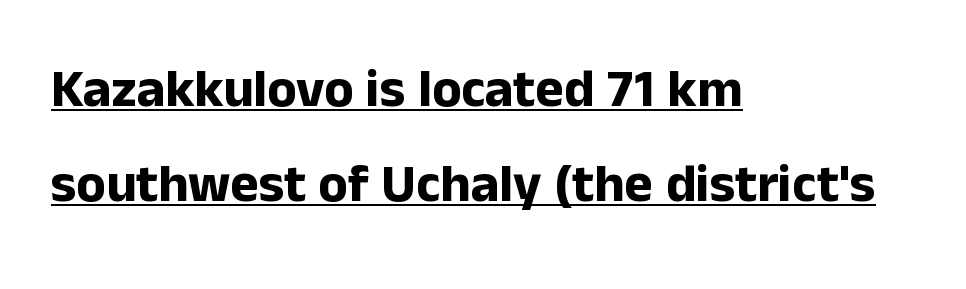
{"serif": "no", "italic": "no", "bold": "yes", "weight": "bold", "width": "normal", "stroke_contrast": "low", "x_height": "medium", "monospaced": "no", "underline": "yes", "align": "left", "line_spacing_ratio": 1.76, "letter_spacing": "normal", "letter_spacing_em": 0.0, "glyph_px": 54}
